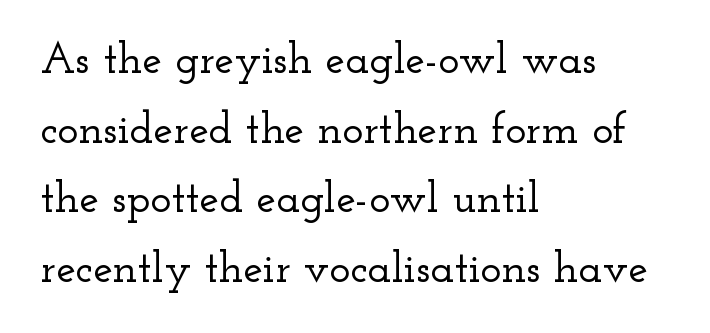
Q: Is the text italic (slanted)? A: No, it is upright.
Q: Is the typeface a serif or a sans-serif typeface? A: Serif.
Q: Is the text underlined? A: No.
Q: How is the paragraph aligned? A: Left-aligned.
Q: Is the spacing between letters normal or unusually wide? A: Normal.
Q: Is the spacing between lines tight, normal or loose? A: Normal.
Q: Width (condensed, normal, or wide)? A: Wide.
Q: Stroke contrast? A: Low.
Q: x-height? A: Small.
Q: Monospaced? A: No.
